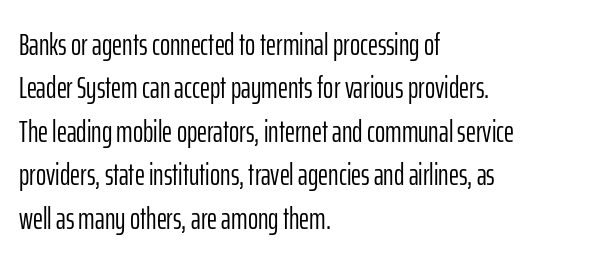
Horizontal alignment here is leftward, the default for most running prose. To sum up the face: it is a sans, with no serifs. The block of text has a typical density, with ordinary space between rows. Ordinary non-slanted type is in use. The words here are not underlined.
